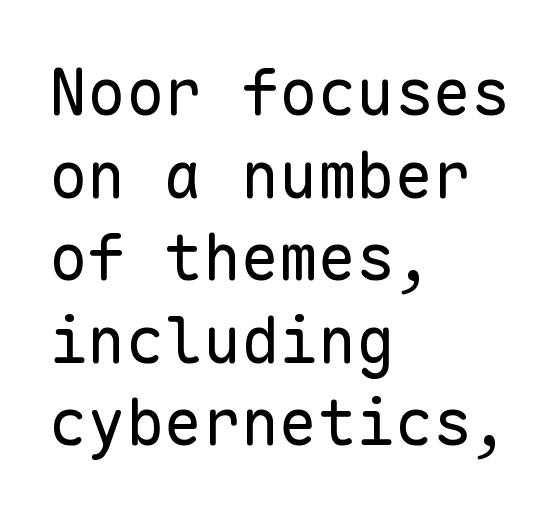
The image shows 64 px regular-weight sans-serif type, upright, monospaced; set left-aligned, normal line spacing (1.29x), normal letter spacing, not underlined; low stroke contrast and a medium x-height.
